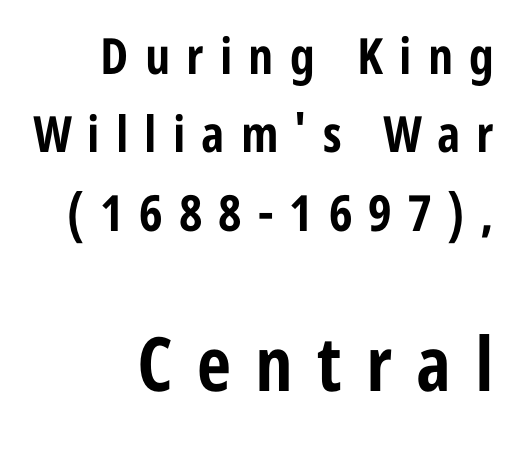
You could not count columns in this text — the font is proportionally spaced. This is the regular roman posture of the typeface. Regular leading. Look at the bottom of the vertical strokes: they stop flat, with no serifs. Heavy, bold letterforms.
